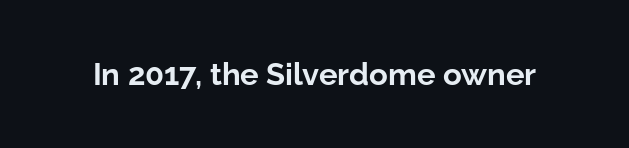
You could call the tracking neutral — neither tight nor loose. Stroke terminals: plain, sans-serif. The passage shown is typed in a proportional face where columns would drift. Italic: no, the glyphs are upright roman. Heft: maximum for text — a bold.
